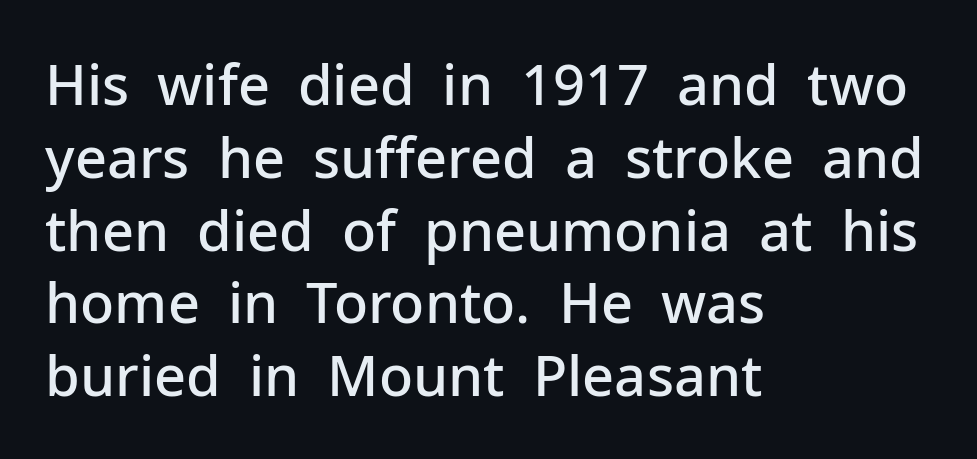
{"serif": "no", "italic": "no", "bold": "semi", "weight": "semibold", "width": "normal", "stroke_contrast": "low", "x_height": "medium", "monospaced": "no", "underline": "no", "align": "left", "line_spacing": "normal", "line_spacing_ratio": 1.3, "letter_spacing": "normal", "letter_spacing_em": 0.0, "glyph_px": 56}
